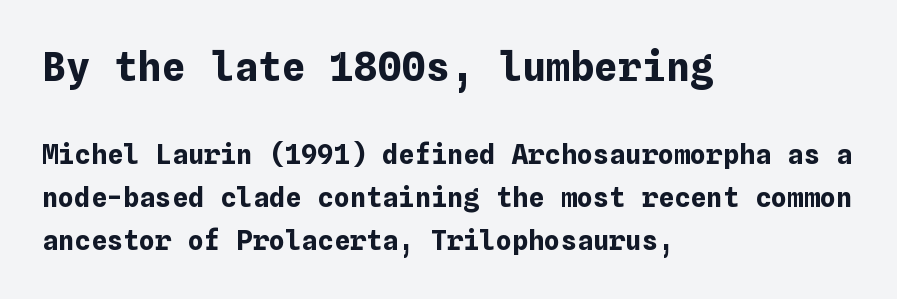
The image shows 40 px bold type, upright; set left-aligned, normal line spacing (1.58x), normal letter spacing, not underlined; the first (top) block is 1.48x larger; low stroke contrast and a medium x-height.
